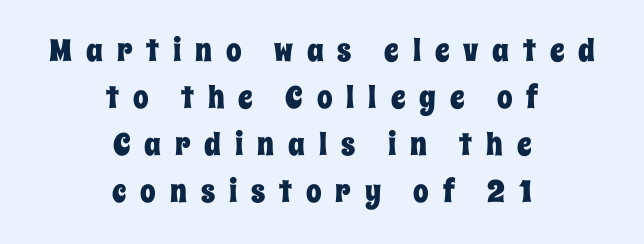
You could not count columns in this text — the font is proportionally spaced. The letterforms stand isolated, each surrounded by extra space. Both edges are ragged and mirror each other, which tells us the setting is centered. Regarding leading, the lines here are spaced in the standard way. Each row of text sits above clean, open space. Rendered with straight, roman letterforms.
